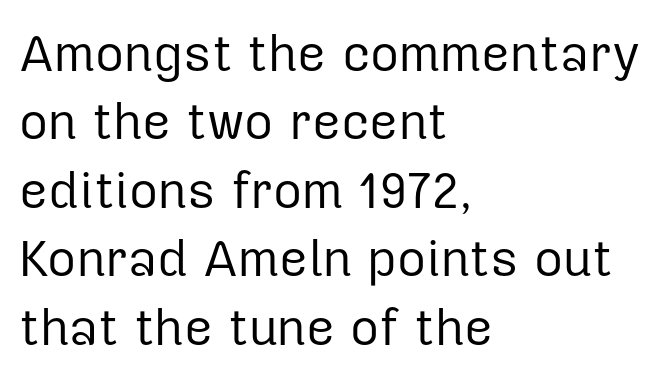
On a weight scale, this lands at 450 or below. Does the type have serifs? No, each stem ends abruptly. This sample is left-justified, so line endings fall wherever the words run out. The designer left line spacing at the default. Looks like regular typesetting: each glyph gets only the width it needs. Descender tails drop into unmarked territory.
